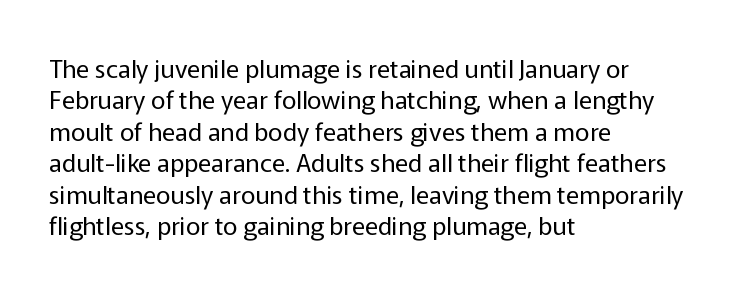
No letter is thick-stroked: the sample isn't bold. This is roman type, the default non-slanted kind. One glance says typical: line gaps are just what's usual. Plain, unruled lines of type. This sample is left-justified, so line endings fall wherever the words run out.
